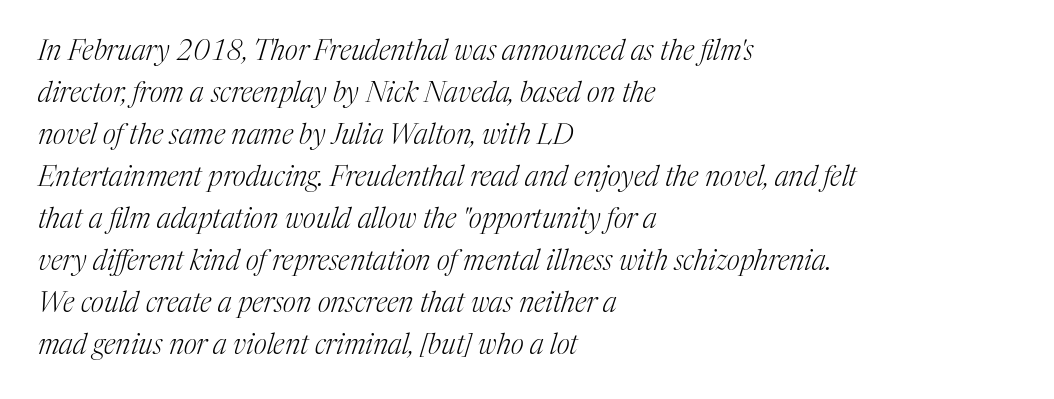
The rag falls on the right side of this text block. You could not count columns in this text — the font is proportionally spaced. No letter is thick-stroked: the sample isn't bold. The area under the type is left untouched.
